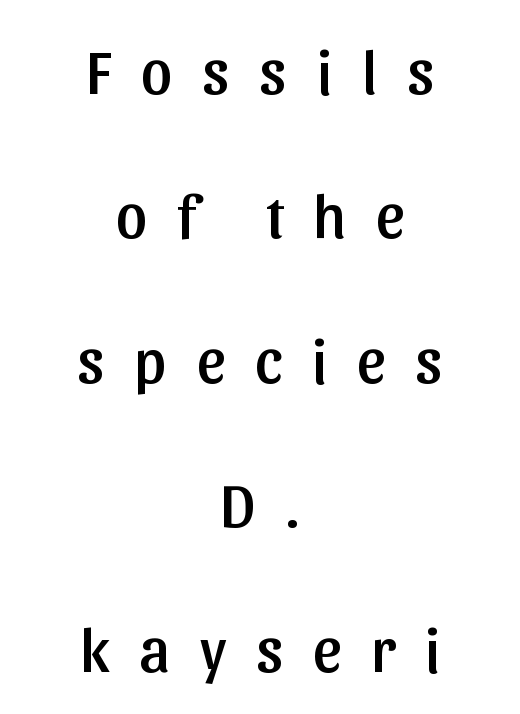
The image shows 62 px sans-serif type, upright; set centered, loose line spacing (2.33x), unusually wide letter spacing (+0.48 em), not underlined; low stroke contrast and a medium x-height.
